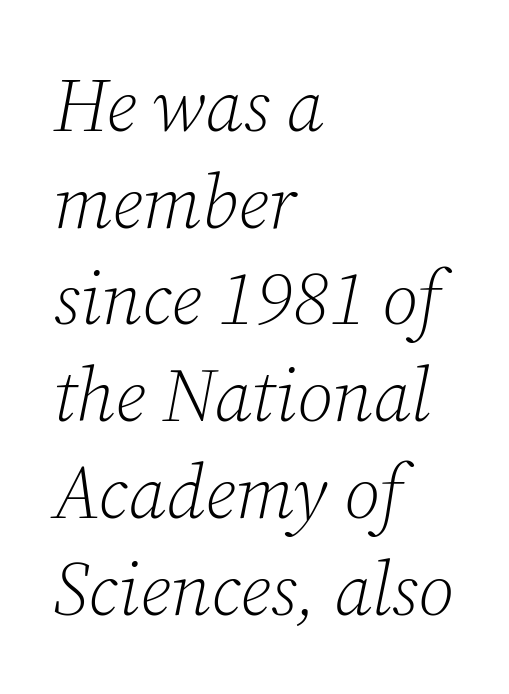
{"serif": "yes", "italic": "yes", "lean": "right", "slant_degrees": 12, "bold": "no", "weight": "light", "width": "normal", "stroke_contrast": "low", "x_height": "medium", "monospaced": "no", "underline": "no", "align": "left", "line_spacing": "normal", "line_spacing_ratio": 1.29, "letter_spacing": "normal", "letter_spacing_em": 0.0, "glyph_px": 75}
